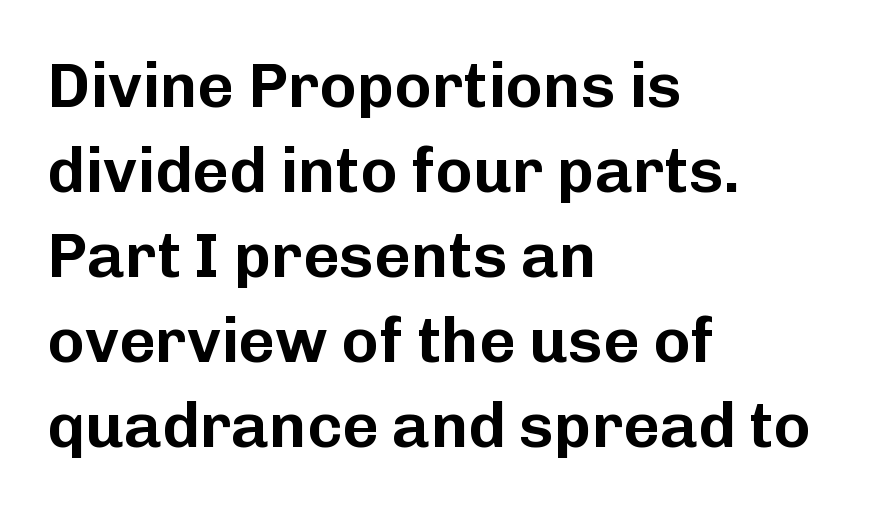
The leading is moderate, giving the passage an even texture. The paragraph has a hard left edge and a soft right edge. Observe the absence of serifs on each vertical stroke in this sample. The tracking reads as untouched default to a designer's eye. Any mark beneath the type? The region is blank. The font's upright variant was chosen for this text.
